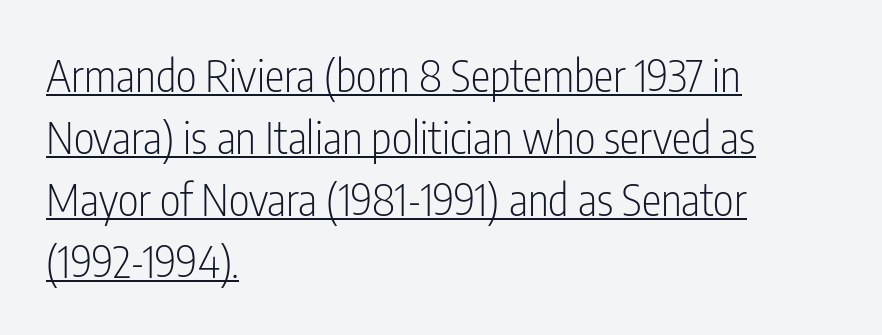
Q: Is the text bold? A: No.
Q: Is the text italic (slanted)? A: No, it is upright.
Q: Is the typeface a serif or a sans-serif typeface? A: Sans-serif.
Q: Is the text underlined? A: Yes.
Q: How is the paragraph aligned? A: Left-aligned.
Q: Is the spacing between letters normal or unusually wide? A: Normal.
Q: Is the spacing between lines tight, normal or loose? A: Normal.
Q: Width (condensed, normal, or wide)? A: Condensed.
Q: Stroke contrast? A: Low.
Q: x-height? A: Medium.
Q: Monospaced? A: No.
